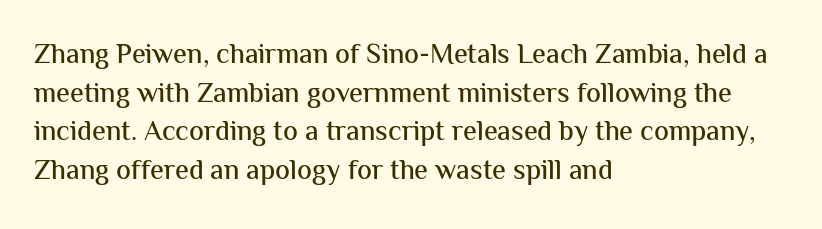
The image shows 28 px sans-serif type, upright; set left-aligned, normal line spacing (1.38x), normal letter spacing, not underlined; medium stroke contrast and a medium x-height.
